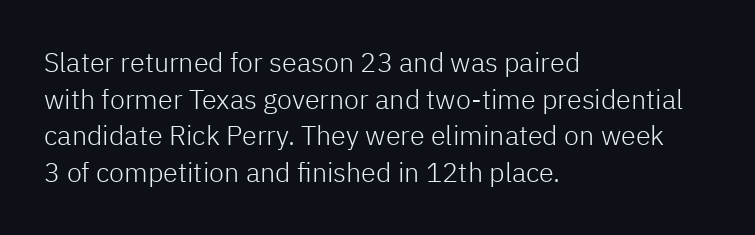
The image shows 27 px text type, upright; set left-aligned, normal line spacing (1.36x), normal letter spacing, not underlined.
